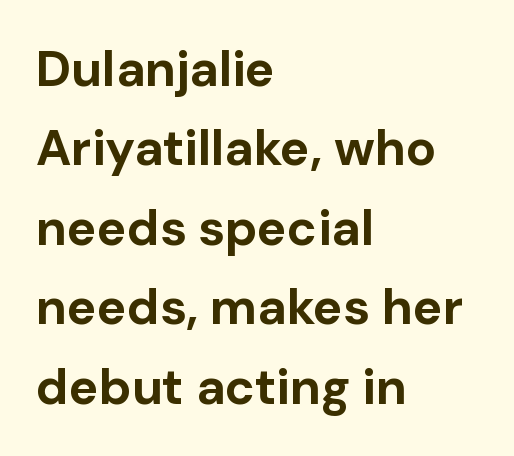
Every row of glyphs begins at an identical x-position on the left. Italic? Not at all — the glyphs are vertical. Is there much room between lines? A standard amount, neither cramped nor airy. Check under the words: just untouched page. Do the characters align in a grid? No, the font is proportional. Does the type have serifs? No, each stem ends abruptly.
